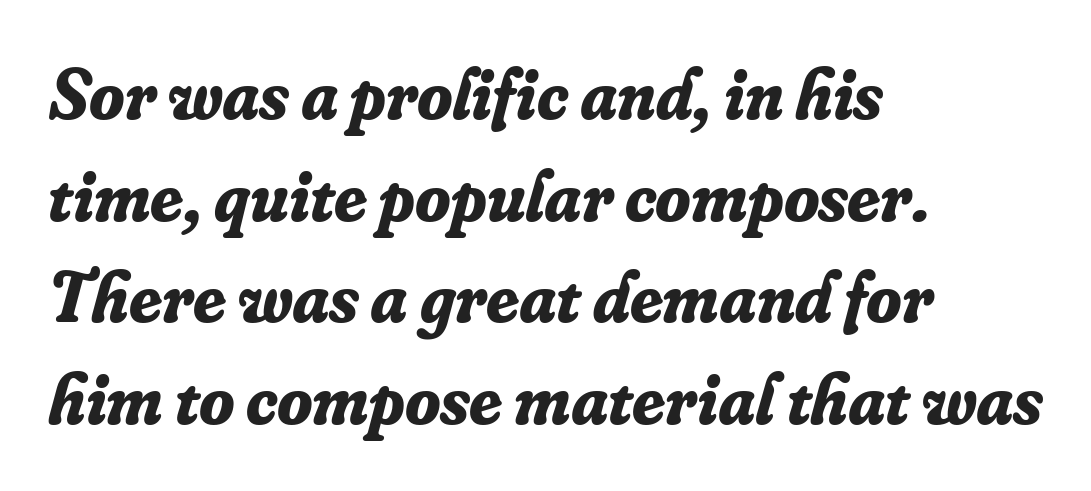
{"serif": "yes", "italic": "yes", "lean": "right", "slant_degrees": 16, "bold": "yes", "weight": "bold", "width": "normal", "stroke_contrast": "low", "x_height": "small", "monospaced": "no", "underline": "no", "align": "left", "line_spacing": "normal", "line_spacing_ratio": 1.41, "letter_spacing": "normal", "letter_spacing_em": 0.0, "glyph_px": 72}
